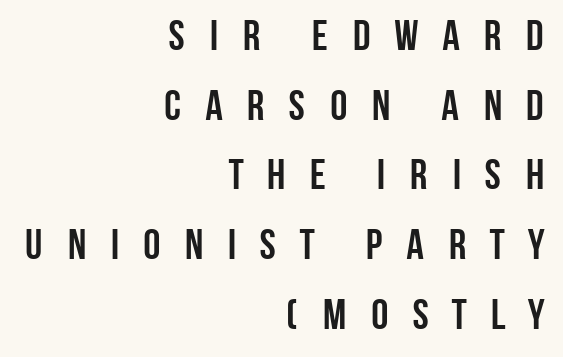
The image shows 43 px semibold, condensed sans-serif type, upright; set right-aligned, normal line spacing (1.62x), unusually wide letter spacing (+0.48 em), not underlined; low stroke contrast and a large x-height.
